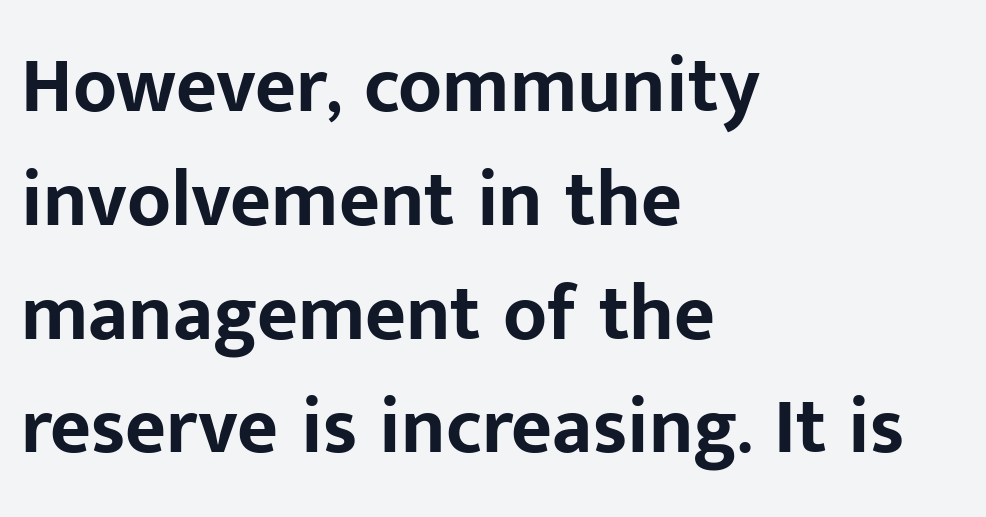
The image shows 79 px bold sans-serif type, upright; set left-aligned, normal line spacing (1.44x), normal letter spacing, not underlined; low stroke contrast and a medium x-height.
